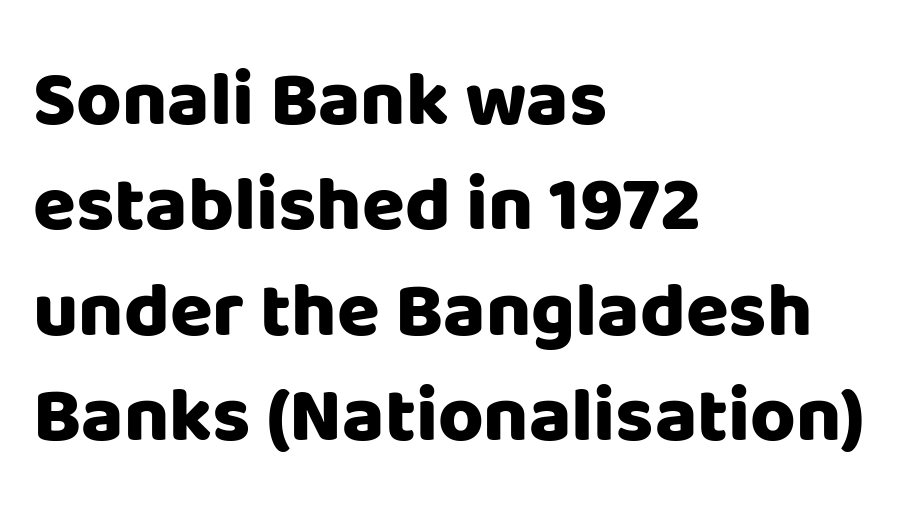
Q: Is the text bold? A: Yes.
Q: Is the text italic (slanted)? A: No, it is upright.
Q: Is the typeface a serif or a sans-serif typeface? A: Sans-serif.
Q: Is the text underlined? A: No.
Q: How is the paragraph aligned? A: Left-aligned.
Q: Is the spacing between letters normal or unusually wide? A: Normal.
Q: Is the spacing between lines tight, normal or loose? A: Normal.
Q: Width (condensed, normal, or wide)? A: Normal.
Q: Stroke contrast? A: Low.
Q: x-height? A: Large.
Q: Monospaced? A: No.
